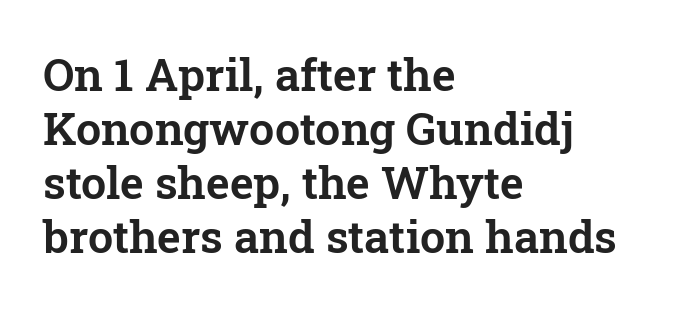
Q: Is the text italic (slanted)? A: No, it is upright.
Q: Is the typeface a serif or a sans-serif typeface? A: Serif.
Q: Is the text underlined? A: No.
Q: How is the paragraph aligned? A: Left-aligned.
Q: Is the spacing between letters normal or unusually wide? A: Normal.
Q: Width (condensed, normal, or wide)? A: Normal.
Q: Stroke contrast? A: Low.
Q: x-height? A: Medium.
Q: Monospaced? A: No.
